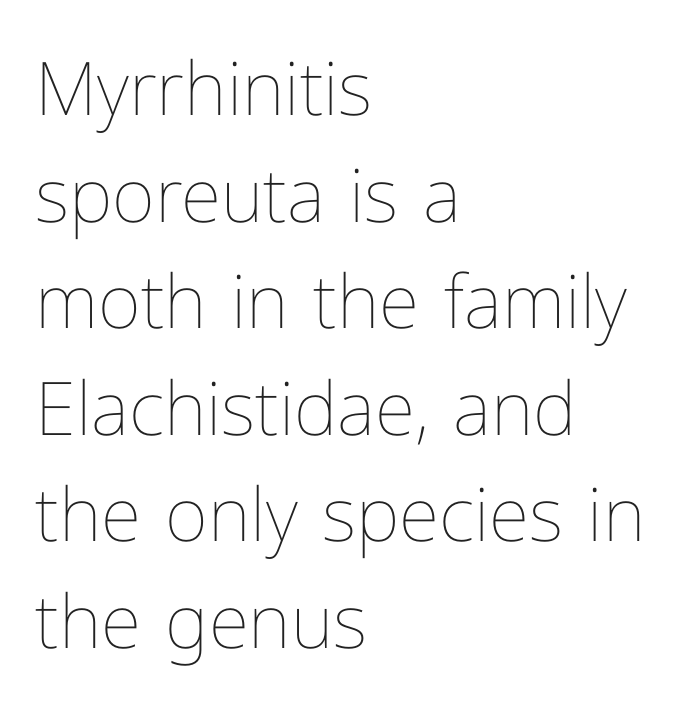
{"italic": "no", "bold": "no", "weight": "thin", "width": "normal", "stroke_contrast": "low", "x_height": "medium", "monospaced": "no", "underline": "no", "align": "left", "line_spacing": "normal", "line_spacing_ratio": 1.44, "letter_spacing": "normal", "letter_spacing_em": 0.0, "glyph_px": 74}
